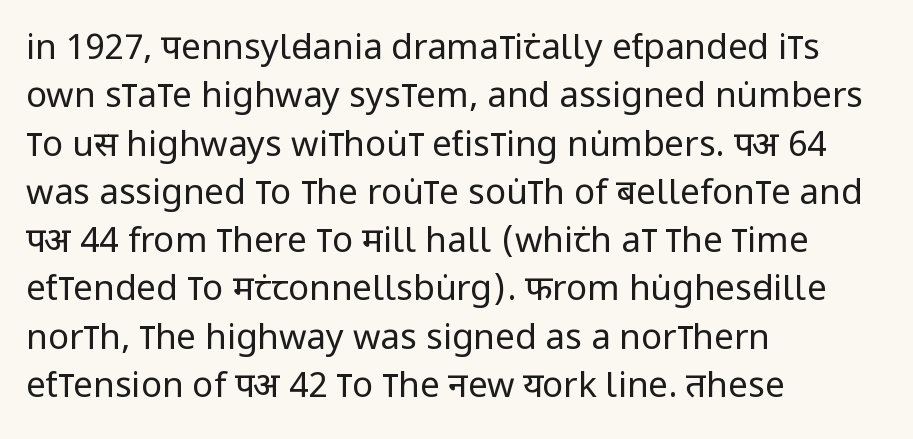
{"serif": "no", "italic": "no", "bold": "no", "weight": "regular", "width": "condensed", "stroke_contrast": "low", "x_height": "large", "monospaced": "no", "underline": "no", "align": "left", "line_spacing": "normal", "line_spacing_ratio": 1.38, "letter_spacing": "normal", "letter_spacing_em": 0.0, "glyph_px": 35}
